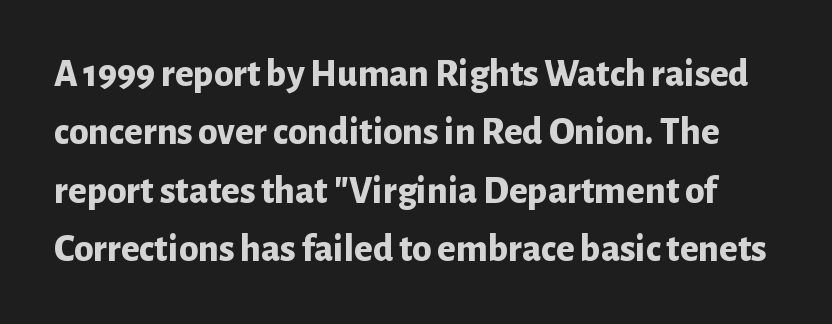
The image shows 39 px bold sans-serif type, upright; set normal line spacing (1.5x), normal letter spacing, not underlined; low stroke contrast and a medium x-height.
